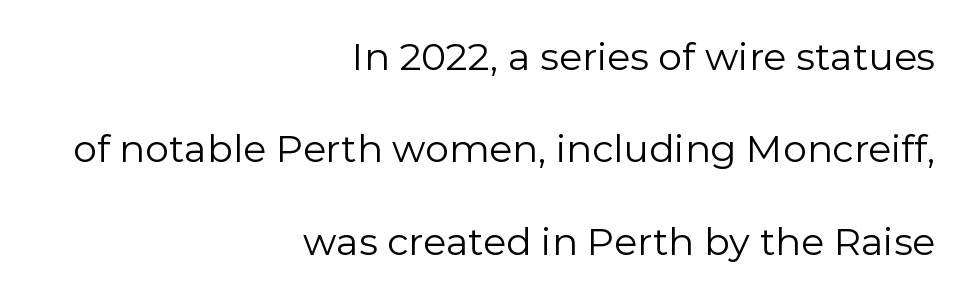
Q: Is the text bold? A: No.
Q: Is the text italic (slanted)? A: No, it is upright.
Q: Is the typeface a serif or a sans-serif typeface? A: Sans-serif.
Q: Is the text underlined? A: No.
Q: How is the paragraph aligned? A: Right-aligned.
Q: Is the spacing between letters normal or unusually wide? A: Normal.
Q: Is the spacing between lines tight, normal or loose? A: Loose.
Q: Width (condensed, normal, or wide)? A: Normal.
Q: Stroke contrast? A: Low.
Q: x-height? A: Medium.
Q: Monospaced? A: No.
